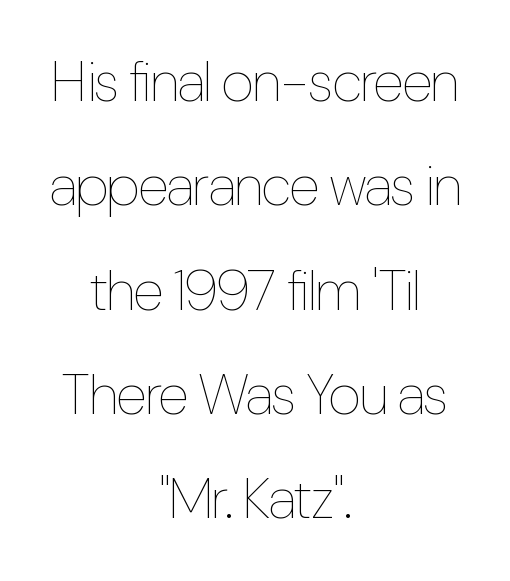
Just letters on the line, the space beneath them empty. Students, note that the glyphs here touch the page at normal intervals. A roman cut, with each character standing at attention. No heavy texture on the line: the type isn't bold. The whitespace from short lines is split evenly between both sides.
